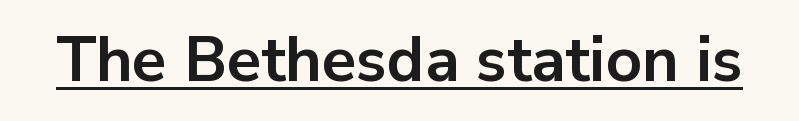
Q: Is the text bold? A: Yes.
Q: Is the text italic (slanted)? A: No, it is upright.
Q: Is the typeface a serif or a sans-serif typeface? A: Sans-serif.
Q: Is the text underlined? A: Yes.
Q: Is the spacing between letters normal or unusually wide? A: Normal.
Q: Width (condensed, normal, or wide)? A: Normal.
Q: Stroke contrast? A: Low.
Q: x-height? A: Medium.
Q: Monospaced? A: No.
